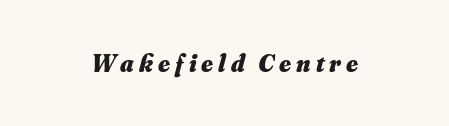
The image shows 25 px bold type, italic (leaning right); set unusually wide letter spacing (+0.2 em), not underlined.
